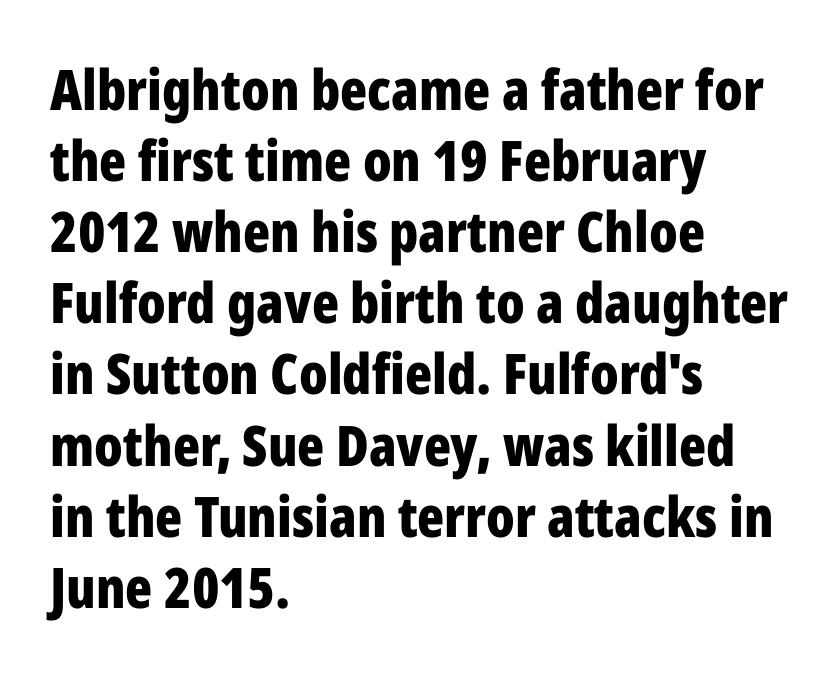
Ordinary non-slanted type is in use. The text block is weighted toward the left margin, trailing off unevenly rightward. The letters sit at their default tracking, neither squeezed nor spread. Heavy, bold letterforms. The words here are not underlined.
